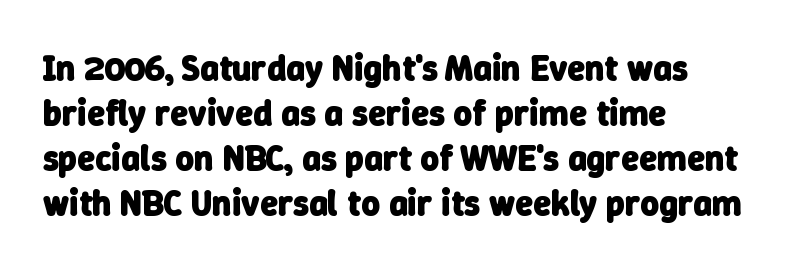
No feet cap the strokes, marking this as sans-serif type. Typesetter's note: full bold, strokes at maximum text heaviness. Nobody drew a line under any word here. The rendering anchors every line to the left-hand side. Each new line begins a customary step beneath the previous one.
